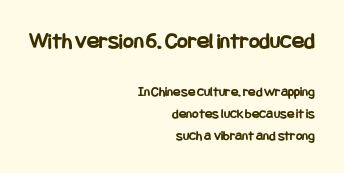
The image shows 23 px bold type, upright; set right-aligned, normal line spacing (1.59x), normal letter spacing, not underlined; the first (top) block is 1.64x larger.
